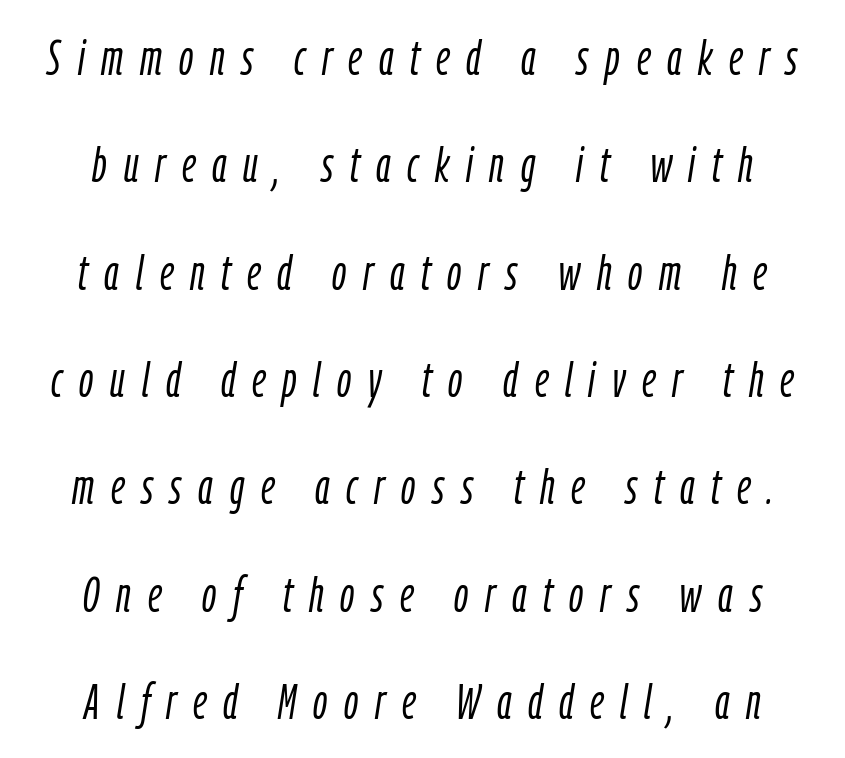
The image shows 49 px light, condensed type, italic (leaning right); set loose line spacing (2.19x), unusually wide letter spacing (+0.34 em), not underlined; low stroke contrast and a medium x-height.
